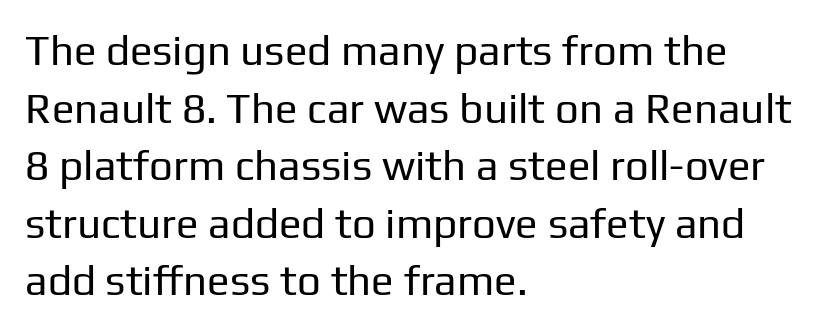
Q: Is the text bold? A: No.
Q: Is the text italic (slanted)? A: No, it is upright.
Q: Is the typeface a serif or a sans-serif typeface? A: Sans-serif.
Q: Is the text underlined? A: No.
Q: How is the paragraph aligned? A: Left-aligned.
Q: Is the spacing between letters normal or unusually wide? A: Normal.
Q: Is the spacing between lines tight, normal or loose? A: Normal.
Q: Width (condensed, normal, or wide)? A: Normal.
Q: Stroke contrast? A: Low.
Q: x-height? A: Medium.
Q: Monospaced? A: No.
